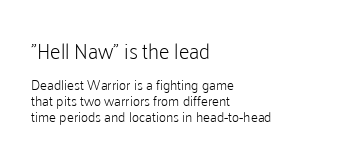
Q: Is the text bold? A: No.
Q: Is the text italic (slanted)? A: No, it is upright.
Q: Is the text underlined? A: No.
Q: How is the paragraph aligned? A: Left-aligned.
Q: Is the spacing between letters normal or unusually wide? A: Normal.
Q: Is the spacing between lines tight, normal or loose? A: Tight.
Q: Which block of text is set in a larger size, the first (top) or the second (bottom)? A: The first (top) one.
